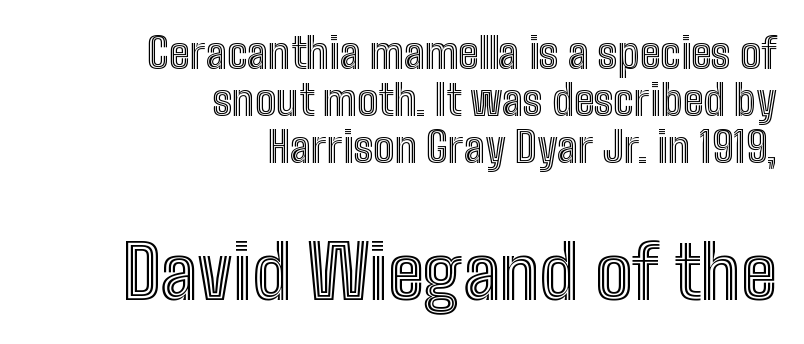
Q: Is the text italic (slanted)? A: No, it is upright.
Q: Is the text underlined? A: No.
Q: How is the paragraph aligned? A: Right-aligned.
Q: Is the spacing between letters normal or unusually wide? A: Normal.
Q: Is the spacing between lines tight, normal or loose? A: Tight.
Q: Which block of text is set in a larger size, the first (top) or the second (bottom)? A: The second (bottom) one.
Q: Width (condensed, normal, or wide)? A: Condensed.
Q: x-height? A: Medium.
Q: Monospaced? A: No.
